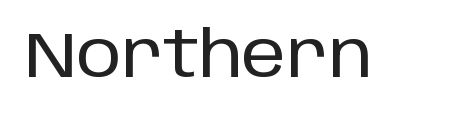
The string is rendered with underlining switched off. A typesetter would call this proportional, since set widths differ per character. The characters display no serif detailing; their extremities are plain. Is the letter spacing exaggerated? No — it looks like the ordinary default. Posture: straight, roman, zero tilt.
